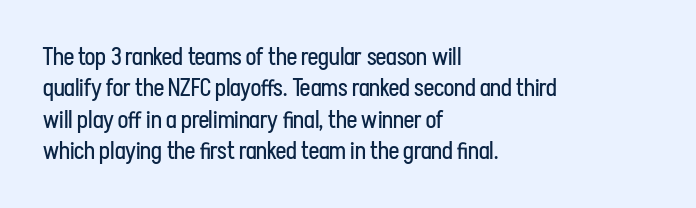
The image shows 24 px text type, upright; set left-aligned, normal line spacing (1.31x), normal letter spacing, not underlined.
